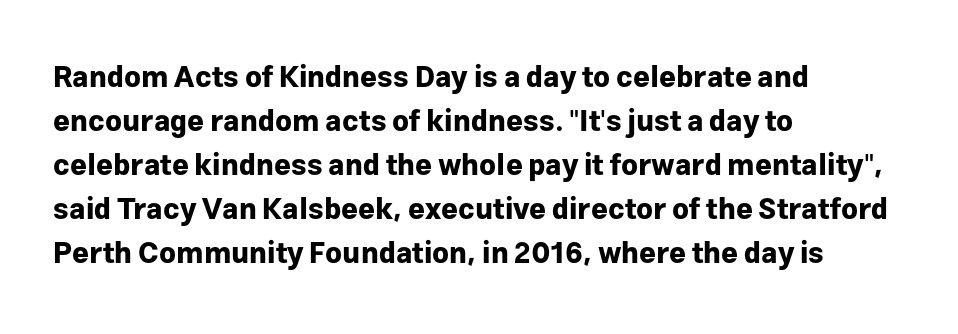
{"serif": "no", "italic": "no", "bold": "yes", "weight": "bold", "width": "normal", "stroke_contrast": "low", "x_height": "medium", "monospaced": "no", "underline": "no", "align": "left", "line_spacing": "normal", "line_spacing_ratio": 1.52, "letter_spacing": "normal", "letter_spacing_em": 0.0, "glyph_px": 29}
